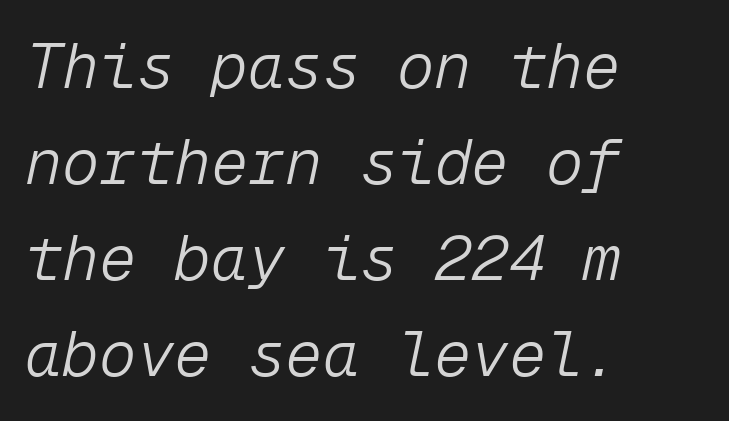
Unbolded letterforms with no extra heft. The foot of each line stays bare and open. The tracking reads as untouched default to a designer's eye. There's an unmistakable incline to the writing here. This sample is left-justified, so line endings fall wherever the words run out.
